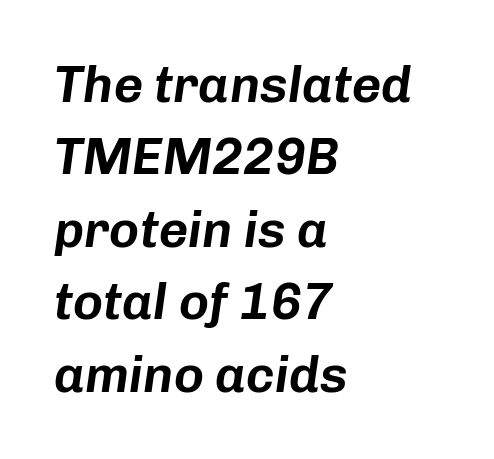
{"italic": "yes", "lean": "right", "slant_degrees": 8, "width": "normal", "stroke_contrast": "low", "x_height": "medium", "monospaced": "no", "underline": "no", "align": "left", "line_spacing": "normal", "line_spacing_ratio": 1.42, "letter_spacing": "normal", "letter_spacing_em": 0.0, "glyph_px": 51}
